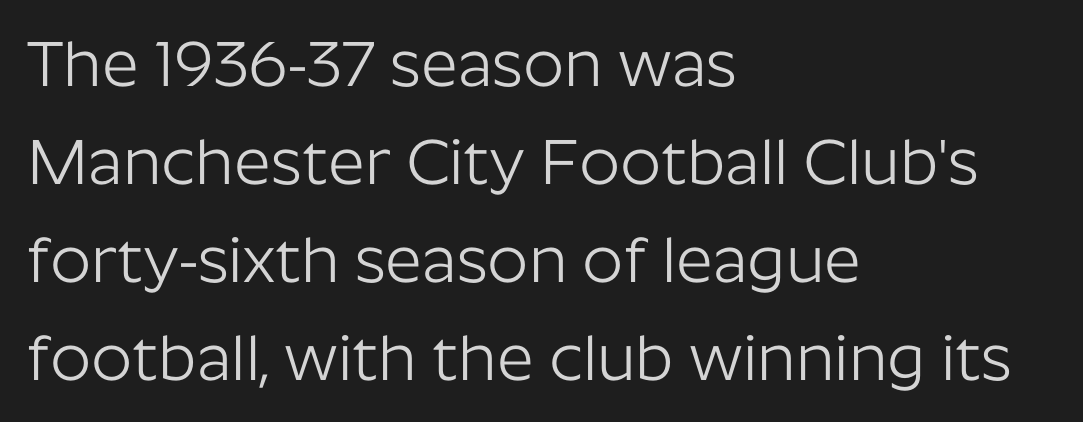
The image shows 64 px light sans-serif type, upright; set left-aligned, normal line spacing (1.53x), normal letter spacing, not underlined; low stroke contrast and a medium x-height.
